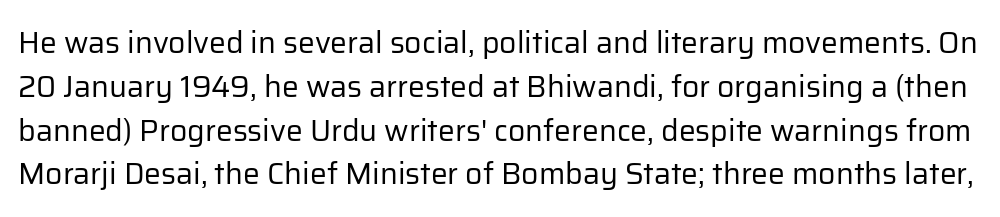
{"serif": "no", "italic": "no", "bold": "no", "weight": "regular", "width": "normal", "stroke_contrast": "low", "x_height": "medium", "monospaced": "no", "underline": "no", "line_spacing": "normal", "line_spacing_ratio": 1.46, "letter_spacing": "normal", "letter_spacing_em": 0.0, "glyph_px": 30}
